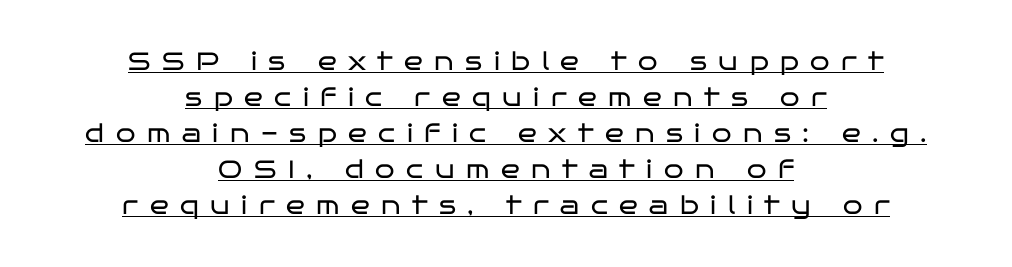
Q: Is the text bold? A: No.
Q: Is the text italic (slanted)? A: No, it is upright.
Q: Is the text underlined? A: Yes.
Q: How is the paragraph aligned? A: Centered.
Q: Is the spacing between letters normal or unusually wide? A: Unusually wide.
Q: Is the spacing between lines tight, normal or loose? A: Normal.
